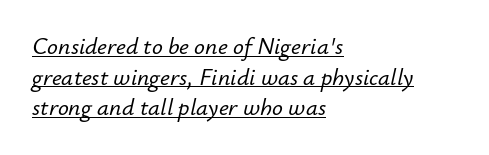
This rendering uses left alignment, leaving the right contour irregular. Default kerning and tracking; the words read as compact shapes. The leading is moderate, giving the passage an even texture. The rendering uses the underline text-decoration. Is the type slanted? Yes — the strokes lean at a clear angle.
